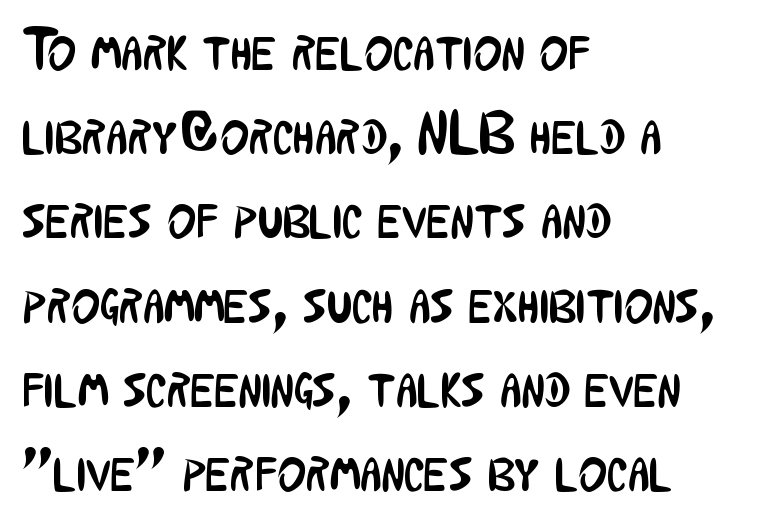
The image shows 61 px regular-weight, condensed sans-serif type, upright; set left-aligned, normal line spacing (1.38x), normal letter spacing, not underlined; low stroke contrast and a medium x-height.
